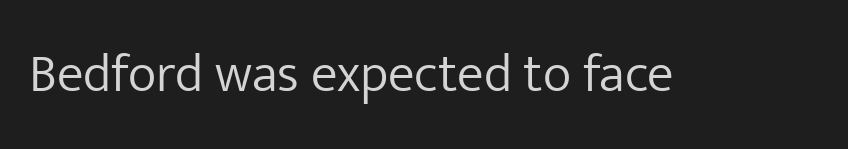
The image shows 54 px light sans-serif type, upright; set normal letter spacing, not underlined; low stroke contrast and a medium x-height.
